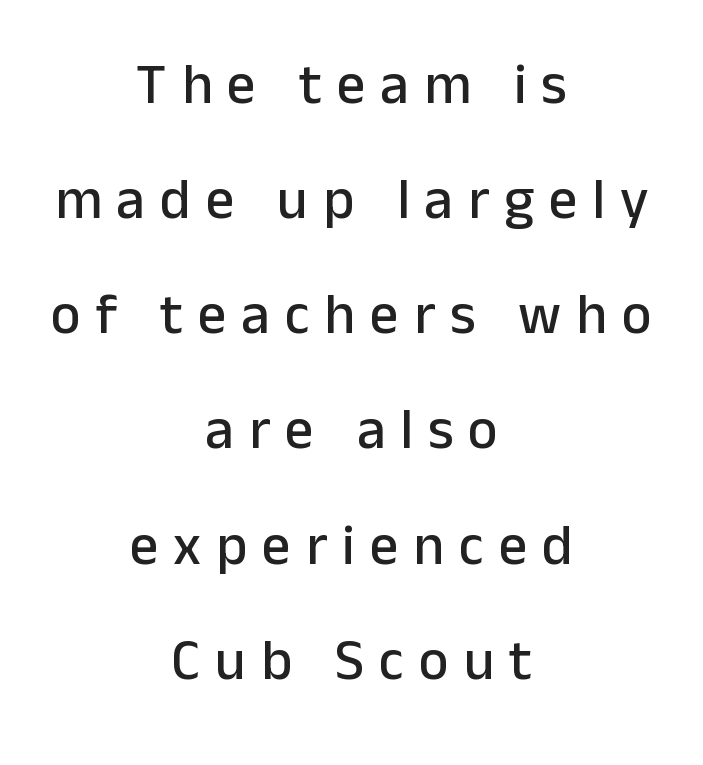
The image shows 57 px sans-serif type, upright; set centered, loose line spacing (2.02x), unusually wide letter spacing (+0.26 em), not underlined; low stroke contrast and a medium x-height.
